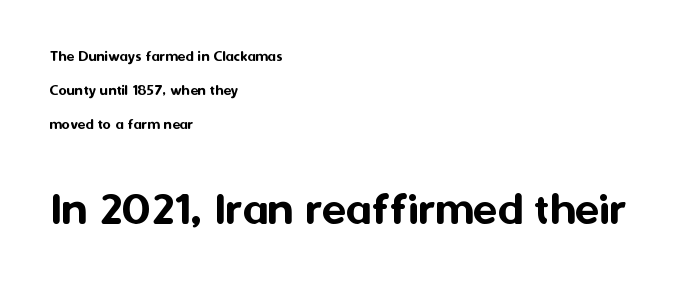
Q: Is the text italic (slanted)? A: No, it is upright.
Q: Is the typeface a serif or a sans-serif typeface? A: Sans-serif.
Q: Is the text underlined? A: No.
Q: How is the paragraph aligned? A: Left-aligned.
Q: Is the spacing between letters normal or unusually wide? A: Normal.
Q: Is the spacing between lines tight, normal or loose? A: Loose.
Q: Which block of text is set in a larger size, the first (top) or the second (bottom)? A: The second (bottom) one.
Q: Width (condensed, normal, or wide)? A: Normal.
Q: Stroke contrast? A: Medium.
Q: x-height? A: Medium.
Q: Monospaced? A: No.
